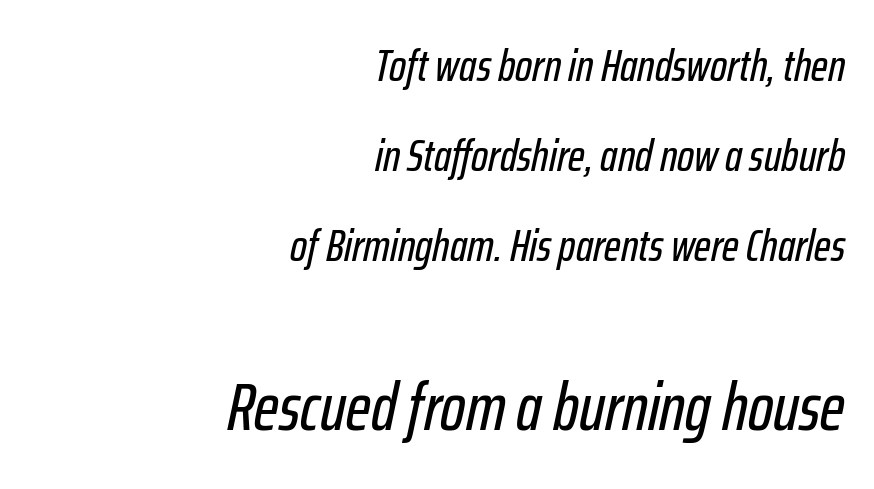
{"italic": "yes", "lean": "right", "slant_degrees": 12, "width": "condensed", "stroke_contrast": "low", "x_height": "medium", "monospaced": "no", "underline": "no", "align": "right", "line_spacing": "loose", "line_spacing_ratio": 2.0, "letter_spacing": "normal", "letter_spacing_em": 0.0, "larger_block": "second", "size_ratio": 1.49, "glyph_px": 67}
